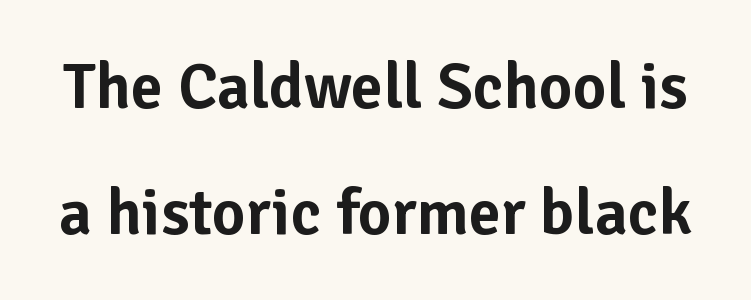
{"serif": "no", "italic": "no", "width": "normal", "stroke_contrast": "low", "x_height": "medium", "monospaced": "no", "underline": "no", "line_spacing": "loose", "line_spacing_ratio": 1.94, "letter_spacing": "normal", "letter_spacing_em": 0.0, "glyph_px": 65}
